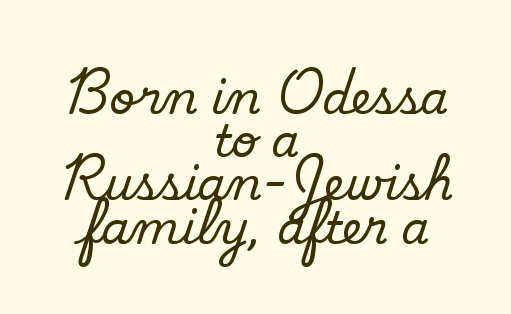
The image shows 45 px regular-weight sans-serif type; set centered, tight line spacing (0.96x), normal letter spacing, not underlined; low stroke contrast and a small x-height.
